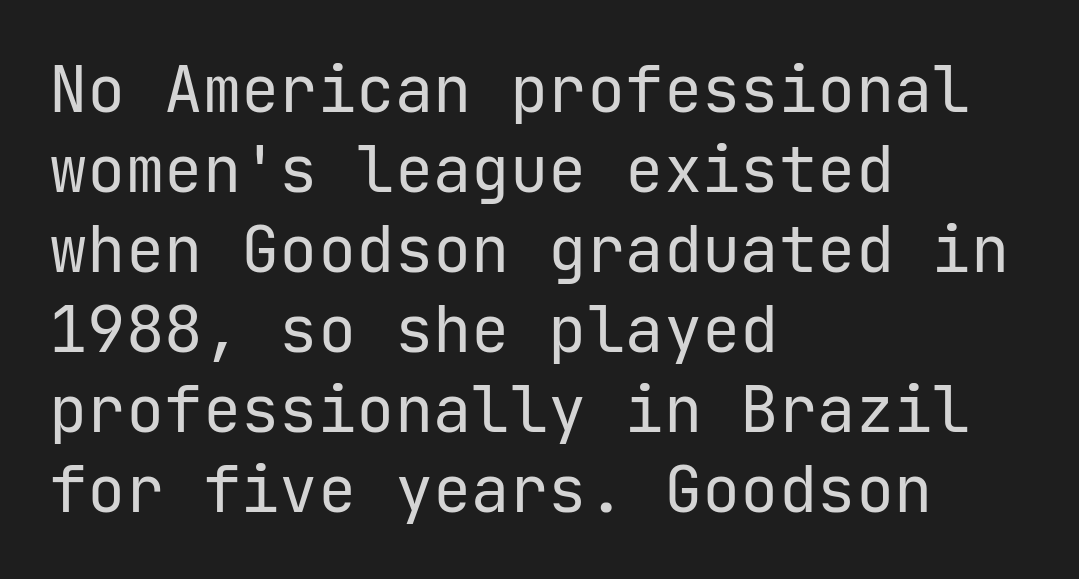
{"serif": "no", "italic": "no", "bold": "no", "weight": "regular", "width": "normal", "stroke_contrast": "low", "x_height": "medium", "monospaced": "yes", "underline": "no", "align": "left", "line_spacing": "normal", "line_spacing_ratio": 1.25, "letter_spacing": "normal", "letter_spacing_em": 0.0, "glyph_px": 64}
